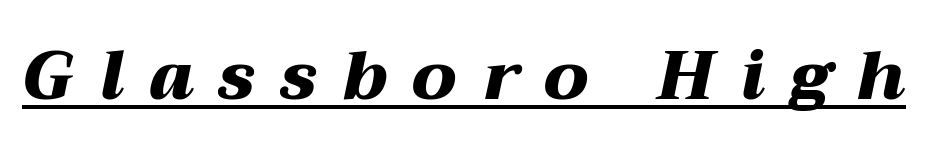
{"italic": "yes", "lean": "right", "slant_degrees": 12, "bold": "yes", "weight": "heavy", "width": "wide", "stroke_contrast": "medium", "x_height": "medium", "monospaced": "no", "underline": "yes", "letter_spacing": "wide", "letter_spacing_em": 0.37, "glyph_px": 69}
